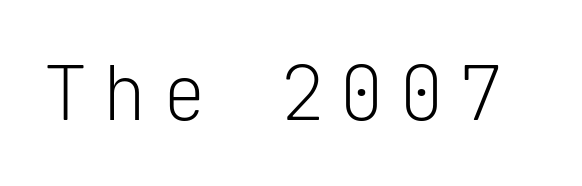
Honestly, there is no underline to notice here at all. Think of a typewriter: that constant character pitch is what you see here. Check where the strokes stop: nothing finishes them off — pure sans. Bold? No — there's no thickening of the strokes. Rendered with straight, roman letterforms.
